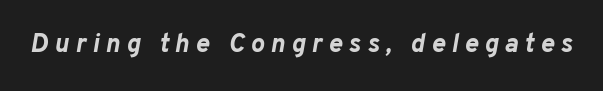
{"italic": "yes", "lean": "right", "slant_degrees": 10, "bold": "yes", "underline": "no", "letter_spacing": "wide", "letter_spacing_em": 0.24, "glyph_px": 26}
